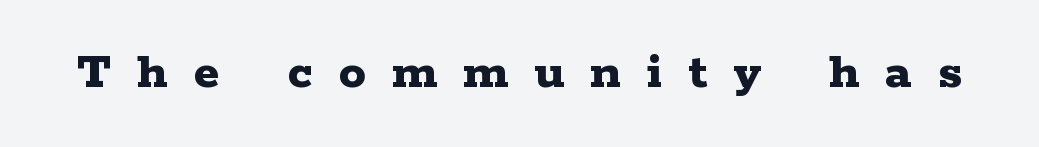
The letters stand straight up with perfectly vertical stems. Observe the serifs anchoring each vertical stroke in this sample. The passage shown is typed in a proportional face where columns would drift. This rendering widens character spacing well past its baseline value.
